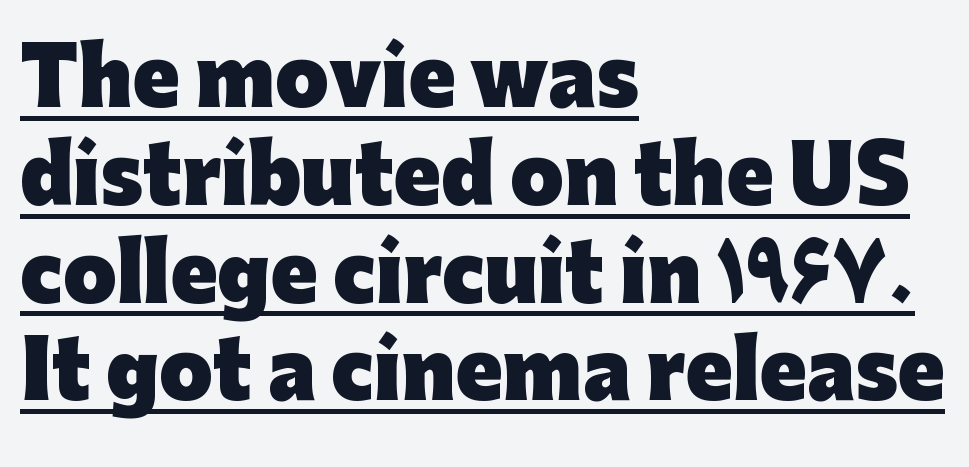
Q: Is the text bold? A: Yes.
Q: Is the text italic (slanted)? A: No, it is upright.
Q: Is the typeface a serif or a sans-serif typeface? A: Sans-serif.
Q: Is the text underlined? A: Yes.
Q: How is the paragraph aligned? A: Left-aligned.
Q: Is the spacing between letters normal or unusually wide? A: Normal.
Q: Is the spacing between lines tight, normal or loose? A: Normal.
Q: Width (condensed, normal, or wide)? A: Normal.
Q: Stroke contrast? A: Low.
Q: x-height? A: Medium.
Q: Monospaced? A: No.
